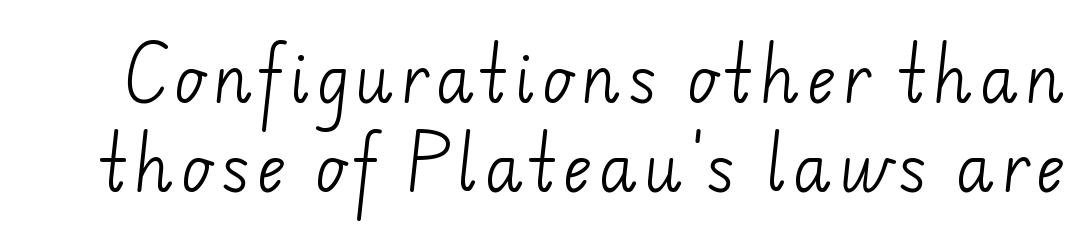
Q: Is the text bold? A: No.
Q: Is the typeface a serif or a sans-serif typeface? A: Sans-serif.
Q: Is the text underlined? A: No.
Q: Is the spacing between lines tight, normal or loose? A: Normal.
Q: Width (condensed, normal, or wide)? A: Normal.
Q: Stroke contrast? A: Low.
Q: x-height? A: Small.
Q: Monospaced? A: No.
